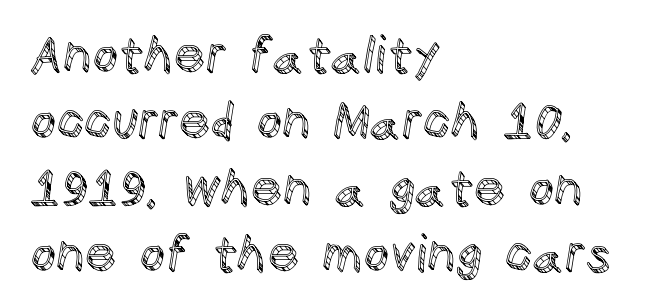
{"width": "normal", "x_height": "large", "monospaced": "no", "underline": "no", "align": "left", "line_spacing": "normal", "line_spacing_ratio": 1.33, "letter_spacing": "normal", "letter_spacing_em": 0.0, "glyph_px": 50}
